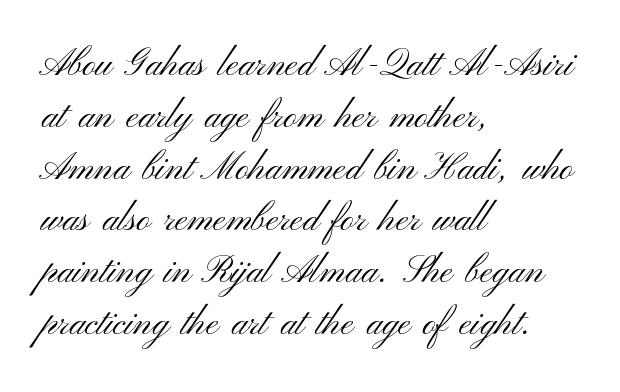
Evenly set lines give the paragraph a standard silhouette. Short and long lines alike share a common starting point at left. The passage shown is typed in a proportional face where columns would drift. Look at the bottom of the vertical strokes: they stop flat, with no serifs.
